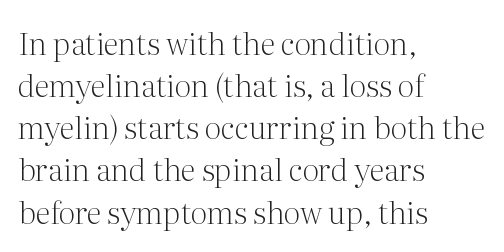
Q: Is the text bold? A: No.
Q: Is the text italic (slanted)? A: No, it is upright.
Q: Is the typeface a serif or a sans-serif typeface? A: Serif.
Q: Is the text underlined? A: No.
Q: How is the paragraph aligned? A: Left-aligned.
Q: Is the spacing between letters normal or unusually wide? A: Normal.
Q: Is the spacing between lines tight, normal or loose? A: Normal.
Q: Width (condensed, normal, or wide)? A: Normal.
Q: Stroke contrast? A: Medium.
Q: x-height? A: Medium.
Q: Monospaced? A: No.
